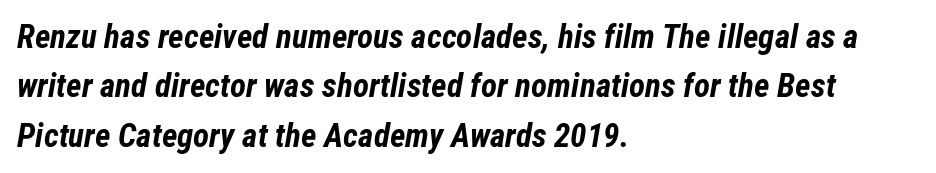
{"italic": "yes", "lean": "right", "slant_degrees": 12, "bold": "yes", "weight": "bold", "width": "condensed", "stroke_contrast": "low", "x_height": "medium", "monospaced": "no", "underline": "no", "align": "left", "line_spacing": "normal", "line_spacing_ratio": 1.5, "letter_spacing": "normal", "letter_spacing_em": 0.0, "glyph_px": 33}
